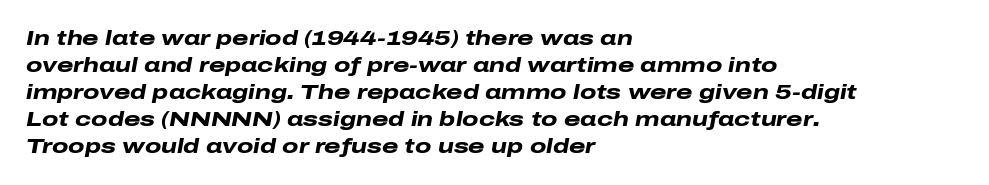
{"italic": "yes", "lean": "right", "slant_degrees": 10, "bold": "yes", "underline": "no", "align": "left", "line_spacing": "normal", "line_spacing_ratio": 1.29, "letter_spacing": "normal", "letter_spacing_em": 0.0, "glyph_px": 21}
